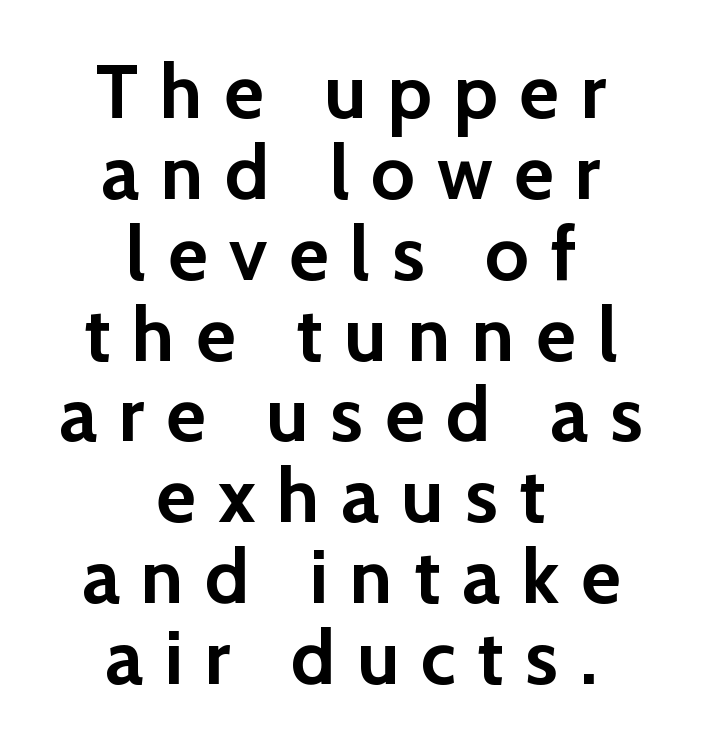
{"serif": "no", "italic": "no", "bold": "yes", "weight": "semibold", "width": "normal", "stroke_contrast": "low", "x_height": "medium", "monospaced": "no", "underline": "no", "align": "center", "line_spacing": "tight", "line_spacing_ratio": 1.05, "letter_spacing": "wide", "letter_spacing_em": 0.28, "glyph_px": 77}
